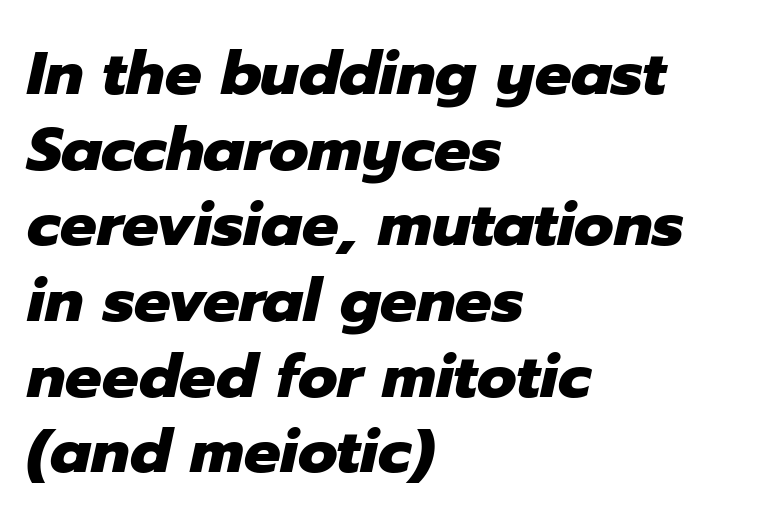
Q: Is the text bold? A: Yes.
Q: Is the text italic (slanted)? A: Yes, it leans right by about 12 degrees.
Q: Is the text underlined? A: No.
Q: How is the paragraph aligned? A: Left-aligned.
Q: Is the spacing between letters normal or unusually wide? A: Normal.
Q: Width (condensed, normal, or wide)? A: Normal.
Q: Stroke contrast? A: Low.
Q: x-height? A: Medium.
Q: Monospaced? A: No.
